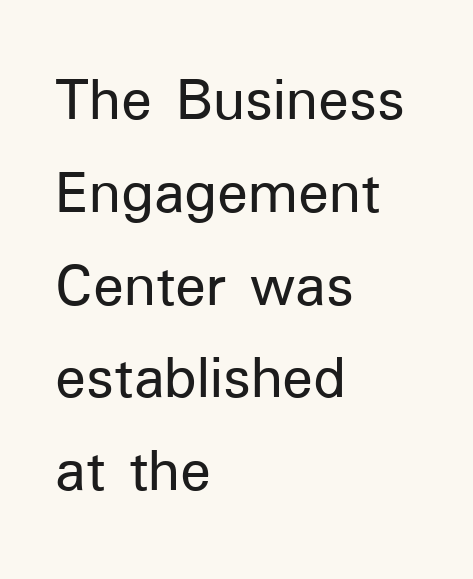
Q: Is the text italic (slanted)? A: No, it is upright.
Q: Is the typeface a serif or a sans-serif typeface? A: Sans-serif.
Q: Is the text underlined? A: No.
Q: How is the paragraph aligned? A: Left-aligned.
Q: Is the spacing between letters normal or unusually wide? A: Normal.
Q: Is the spacing between lines tight, normal or loose? A: Normal.
Q: Width (condensed, normal, or wide)? A: Normal.
Q: Stroke contrast? A: Low.
Q: x-height? A: Medium.
Q: Monospaced? A: No.
